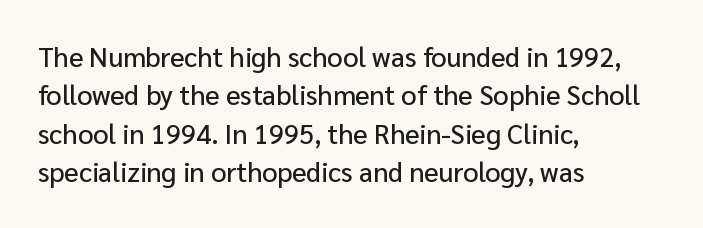
The image shows 27 px text type, upright; set left-aligned, normal line spacing (1.42x), normal letter spacing, not underlined.
